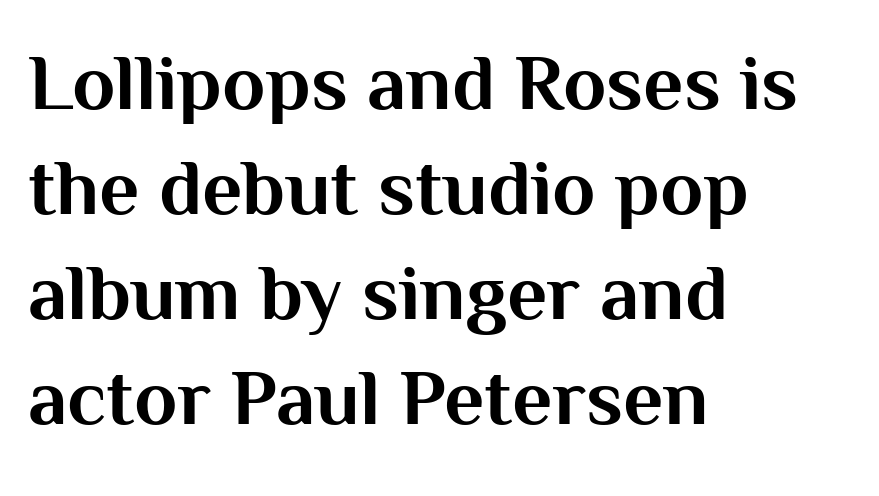
The image shows 79 px bold sans-serif type, upright; set left-aligned, normal line spacing (1.33x), normal letter spacing, not underlined; medium stroke contrast and a medium x-height.
